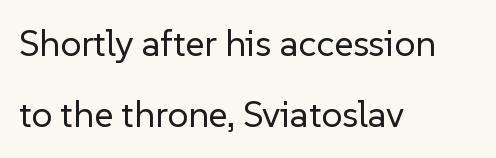
Q: Is the text bold? A: No.
Q: Is the text italic (slanted)? A: No, it is upright.
Q: Is the typeface a serif or a sans-serif typeface? A: Sans-serif.
Q: Is the text underlined? A: No.
Q: How is the paragraph aligned? A: Left-aligned.
Q: Is the spacing between letters normal or unusually wide? A: Normal.
Q: Is the spacing between lines tight, normal or loose? A: Loose.
Q: Width (condensed, normal, or wide)? A: Normal.
Q: Stroke contrast? A: Low.
Q: x-height? A: Medium.
Q: Monospaced? A: No.
